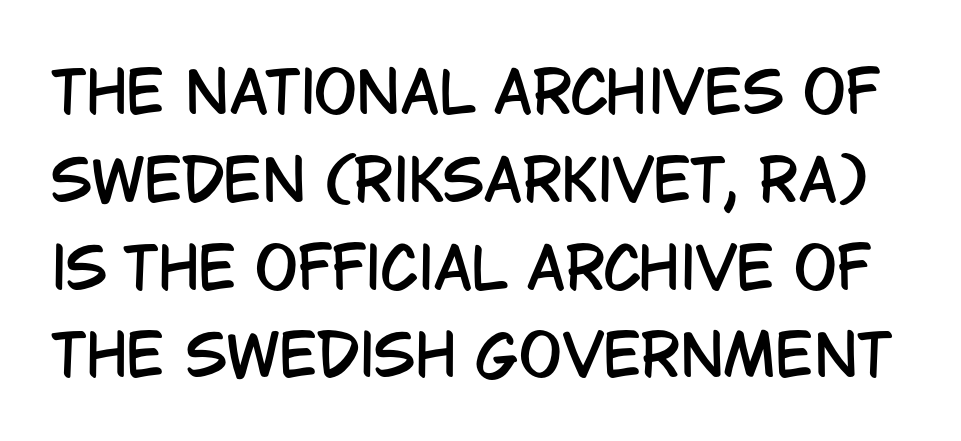
In terms of leading, this rendering sits right in the middle. A roman cut, with each character standing at attention. Observe the absence of serifs on each vertical stroke in this sample. This sample uses plain, unmodified letter spacing. Underline: absent.
